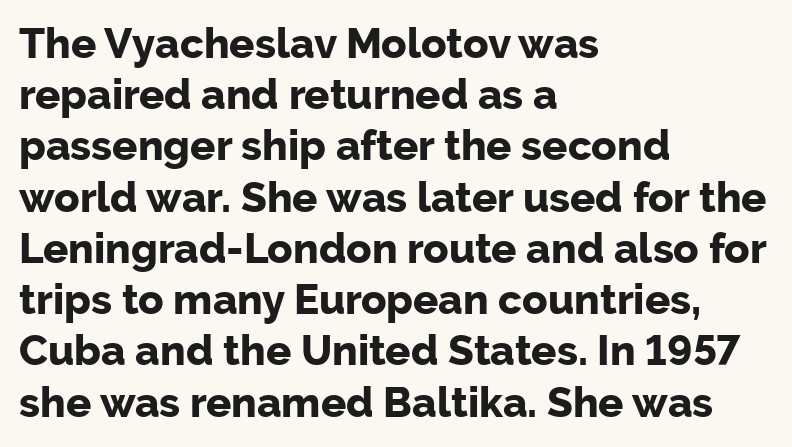
The image shows 42 px bold sans-serif type, upright; set left-aligned, line spacing 1.22x, normal letter spacing, not underlined; low stroke contrast and a medium x-height.
